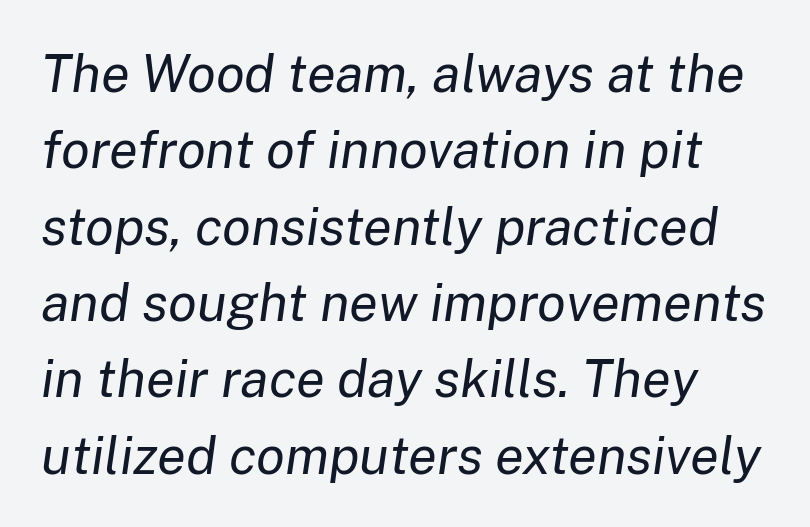
The image shows 53 px regular-weight type, italic (leaning right); set normal line spacing (1.44x), normal letter spacing, not underlined; low stroke contrast and a medium x-height.
